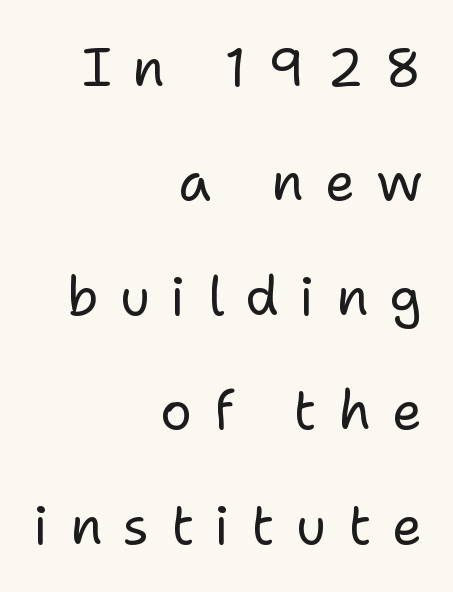
Words appear elongated and porous because spacing is wide. The letters carry no serifs — their stems end cleanly without finishing strokes. Ordinary non-slanted type is in use. Here the designer chose a conventional face with non-uniform glyph widths. The strip under each line holds only bare page. Right-aligned paragraph, ragged on the left.
